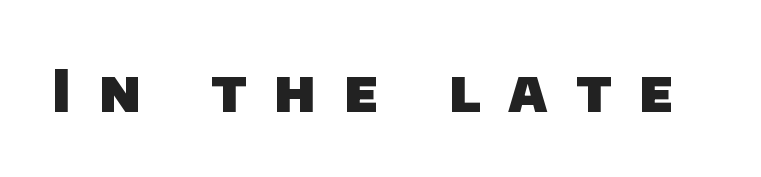
Q: Is the text bold? A: Yes.
Q: Is the typeface a serif or a sans-serif typeface? A: Sans-serif.
Q: Is the text underlined? A: No.
Q: Is the spacing between letters normal or unusually wide? A: Unusually wide.
Q: Width (condensed, normal, or wide)? A: Normal.
Q: Stroke contrast? A: Low.
Q: x-height? A: Large.
Q: Monospaced? A: No.
